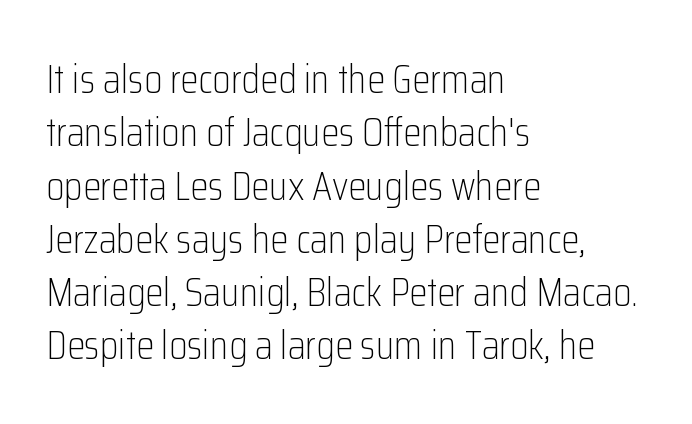
{"serif": "no", "italic": "no", "bold": "no", "weight": "light", "width": "condensed", "stroke_contrast": "low", "x_height": "medium", "monospaced": "no", "underline": "no", "align": "left", "line_spacing": "normal", "line_spacing_ratio": 1.3, "letter_spacing": "normal", "letter_spacing_em": 0.0, "glyph_px": 41}
